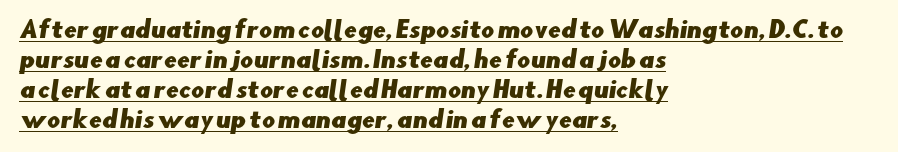
The image shows 23 px text type; set left-aligned, normal line spacing (1.3x), normal letter spacing, underlined.
